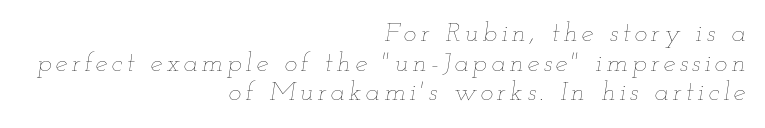
{"italic": "yes", "lean": "right", "slant_degrees": 12, "bold": "no", "underline": "no", "align": "right", "line_spacing": "tight", "line_spacing_ratio": 1.1, "glyph_px": 27}
